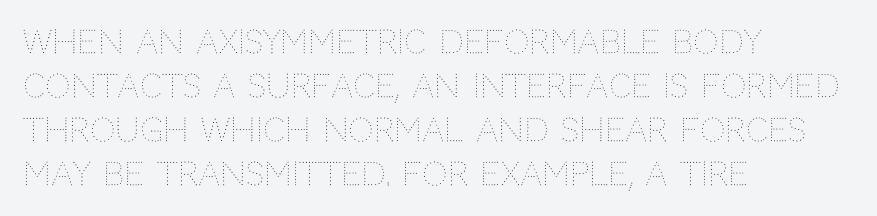
{"italic": "no", "bold": "no", "weight": "thin", "width": "normal", "stroke_contrast": "medium", "x_height": "large", "monospaced": "no", "underline": "no", "align": "left", "line_spacing": "normal", "line_spacing_ratio": 1.37, "letter_spacing": "normal", "letter_spacing_em": 0.0, "glyph_px": 32}
